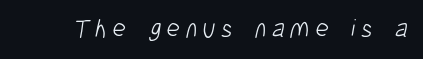
{"bold": "no", "underline": "no", "letter_spacing": "wide", "letter_spacing_em": 0.21, "glyph_px": 26}
